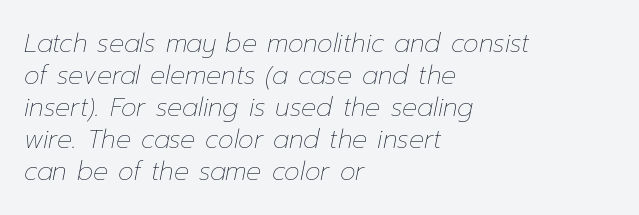
{"italic": "yes", "lean": "right", "slant_degrees": 12, "bold": "no", "underline": "no", "align": "left", "line_spacing": "normal", "line_spacing_ratio": 1.28, "letter_spacing": "normal", "letter_spacing_em": 0.0, "glyph_px": 25}
